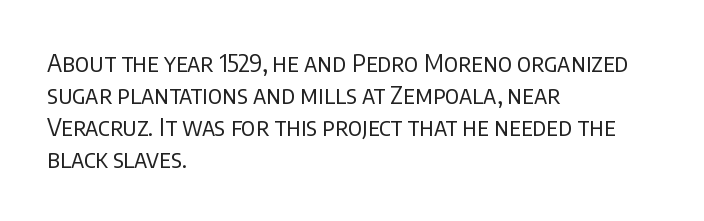
A bare baseline throughout the passage. Does the lettering tilt? It doesn't — this is upright. Leftover space on each line is placed entirely after the last word. Regarding leading, the lines here are spaced in the standard way. Inter-character spacing is left at the font's built-in metrics. Compared with a typical body face, this is equally light or lighter still.
